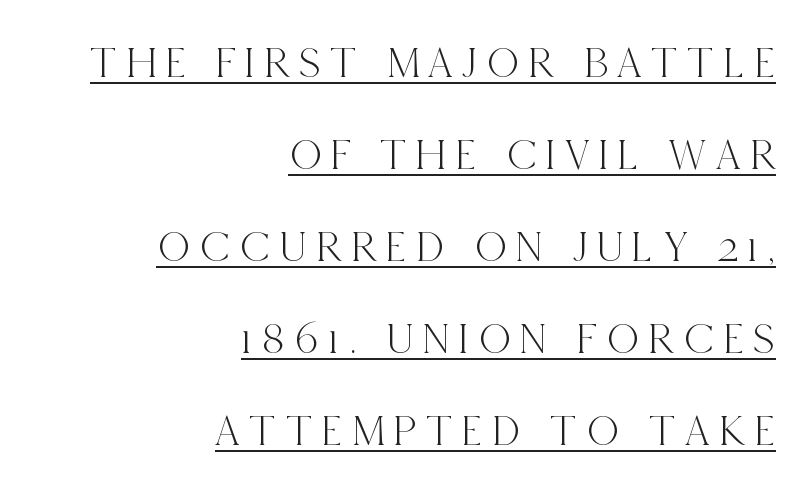
{"serif": "yes", "italic": "no", "width": "condensed", "x_height": "large", "monospaced": "no", "underline": "yes", "align": "right", "line_spacing": "loose", "line_spacing_ratio": 2.09, "letter_spacing": "wide", "letter_spacing_em": 0.22, "glyph_px": 44}
